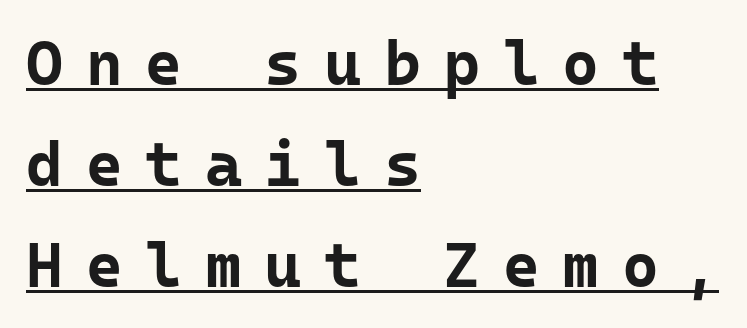
Monospaced: the letters line up in strict vertical columns. The letterforms stand isolated, each surrounded by extra space. A rule runs beneath these lines of type. A classic flush-left, rag-right setting is used for this passage.
